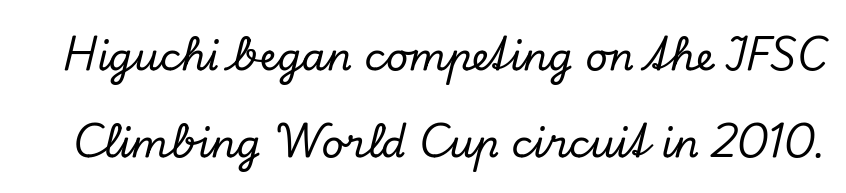
Note: serifs present on the glyphs. A bare baseline throughout the passage. An italicized treatment has been applied to the whole sample. There is no visible air inserted between adjacent glyphs. Do the characters align in a grid? No, the font is proportional. In terms of leading, this rendering errs on the spacious side.
